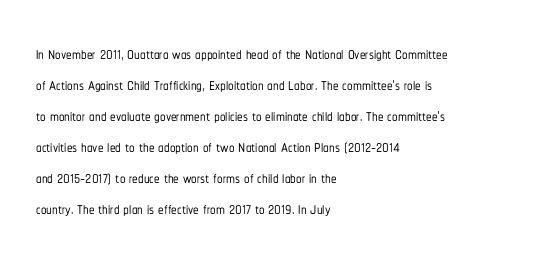
Q: Is the text italic (slanted)? A: No, it is upright.
Q: Is the text underlined? A: No.
Q: How is the paragraph aligned? A: Left-aligned.
Q: Is the spacing between letters normal or unusually wide? A: Normal.
Q: Is the spacing between lines tight, normal or loose? A: Normal.
